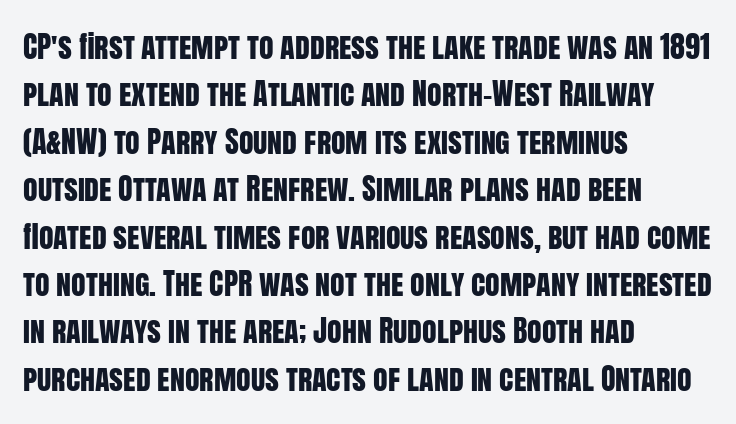
Q: Is the text italic (slanted)? A: No, it is upright.
Q: Is the typeface a serif or a sans-serif typeface? A: Sans-serif.
Q: Is the text underlined? A: No.
Q: How is the paragraph aligned? A: Left-aligned.
Q: Is the spacing between letters normal or unusually wide? A: Normal.
Q: Is the spacing between lines tight, normal or loose? A: Normal.
Q: Width (condensed, normal, or wide)? A: Condensed.
Q: Stroke contrast? A: Low.
Q: x-height? A: Large.
Q: Monospaced? A: No.
